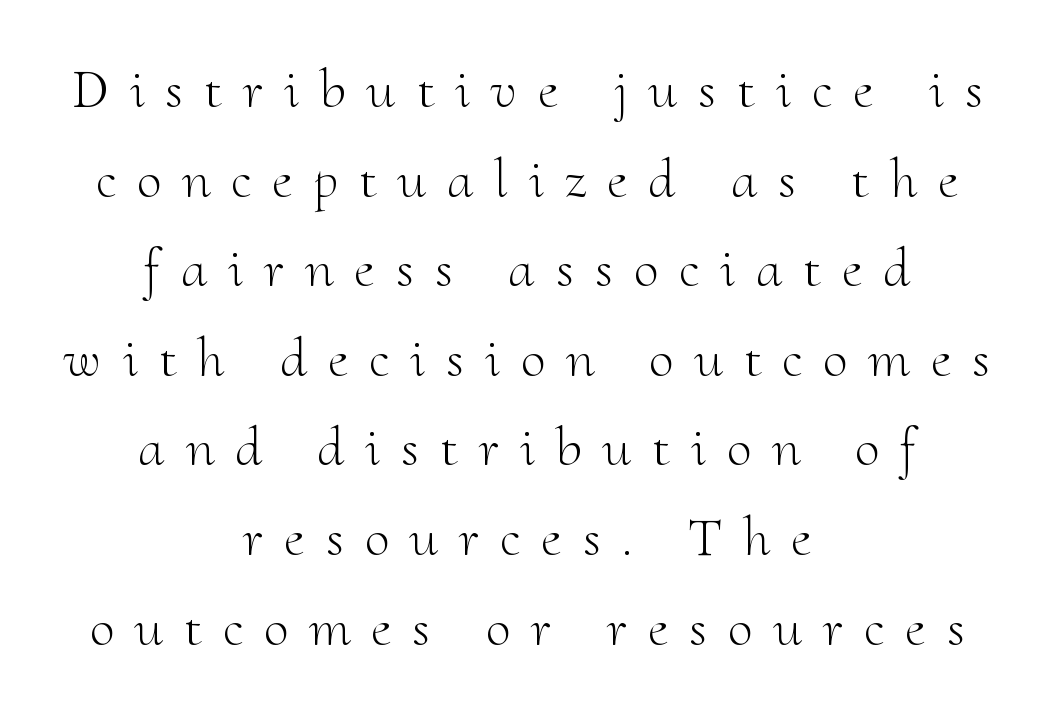
The image shows 56 px light serif type, upright; set centered, normal line spacing (1.6x), unusually wide letter spacing (+0.38 em), not underlined; medium stroke contrast and a small x-height.
